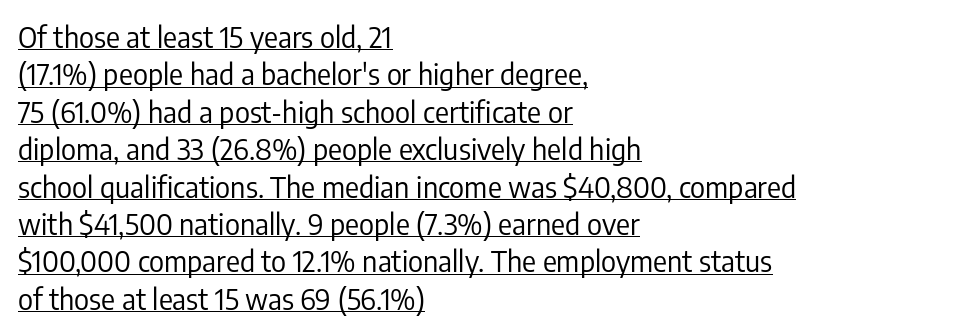
{"serif": "no", "italic": "no", "bold": "no", "weight": "regular", "width": "condensed", "stroke_contrast": "low", "x_height": "medium", "monospaced": "no", "underline": "yes", "align": "left", "line_spacing": "normal", "line_spacing_ratio": 1.29, "letter_spacing": "normal", "letter_spacing_em": 0.0, "glyph_px": 29}
